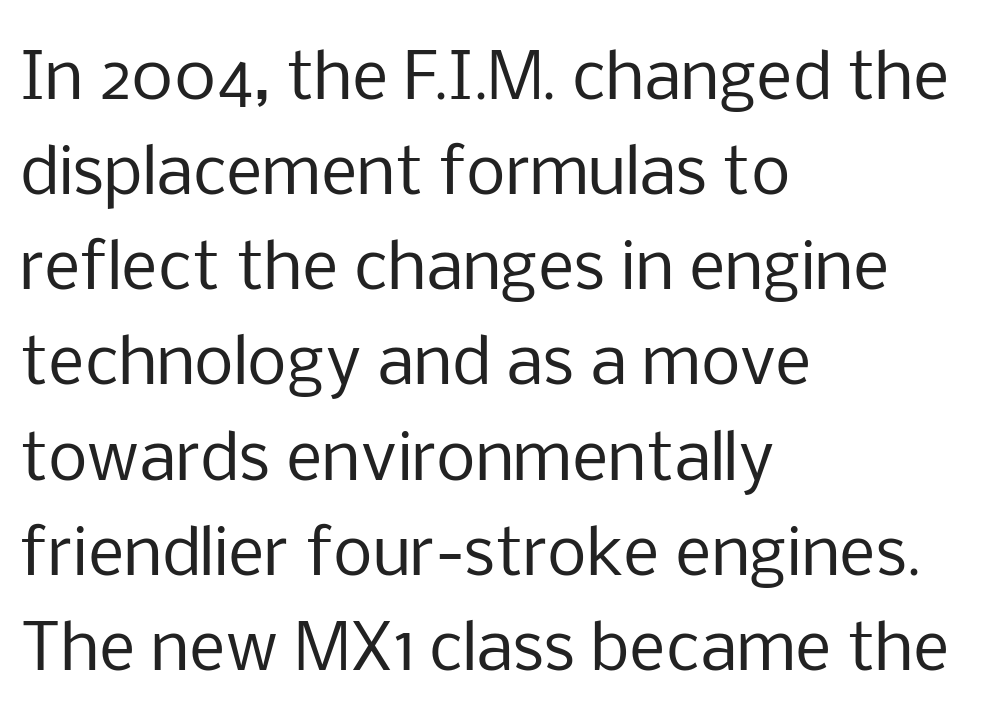
The image shows 63 px regular-weight sans-serif type, upright; set left-aligned, normal line spacing (1.51x), normal letter spacing, not underlined; low stroke contrast and a medium x-height.
